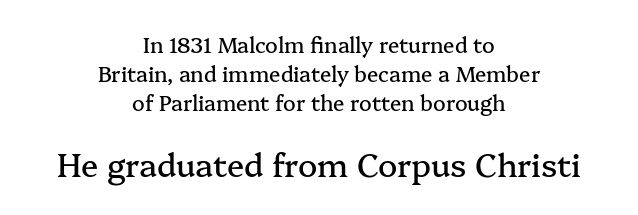
Q: Is the text italic (slanted)? A: No, it is upright.
Q: Is the typeface a serif or a sans-serif typeface? A: Serif.
Q: Is the text underlined? A: No.
Q: How is the paragraph aligned? A: Centered.
Q: Is the spacing between letters normal or unusually wide? A: Normal.
Q: Is the spacing between lines tight, normal or loose? A: Normal.
Q: Which block of text is set in a larger size, the first (top) or the second (bottom)? A: The second (bottom) one.
Q: Width (condensed, normal, or wide)? A: Normal.
Q: Stroke contrast? A: Medium.
Q: x-height? A: Medium.
Q: Monospaced? A: No.
